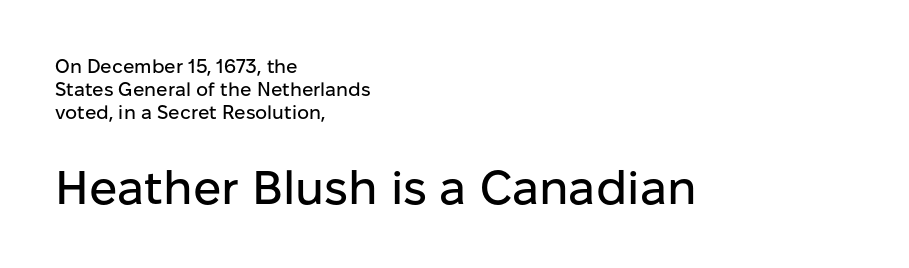
Q: Is the text italic (slanted)? A: No, it is upright.
Q: Is the typeface a serif or a sans-serif typeface? A: Sans-serif.
Q: Is the text underlined? A: No.
Q: How is the paragraph aligned? A: Left-aligned.
Q: Is the spacing between letters normal or unusually wide? A: Normal.
Q: Which block of text is set in a larger size, the first (top) or the second (bottom)? A: The second (bottom) one.
Q: Width (condensed, normal, or wide)? A: Normal.
Q: Stroke contrast? A: Low.
Q: x-height? A: Medium.
Q: Monospaced? A: No.
